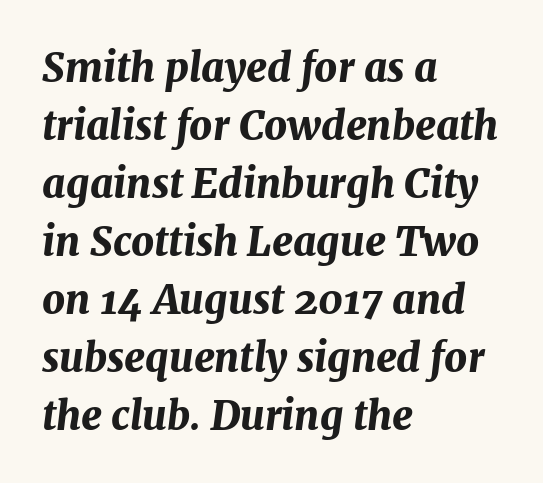
No extra tracking has been applied to these lines. Emphasis-style slanted type is in use. Regular leading. Descender tails drop into unmarked territory. The rendering uses a bold face; every stroke is thick and dark.
